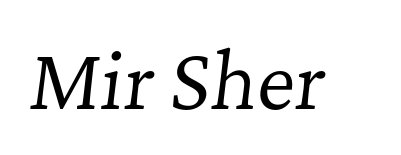
{"serif": "yes", "italic": "yes", "lean": "right", "slant_degrees": 7, "bold": "no", "weight": "regular", "width": "normal", "stroke_contrast": "low", "x_height": "medium", "monospaced": "no", "underline": "no", "letter_spacing": "normal", "letter_spacing_em": 0.0, "glyph_px": 75}
